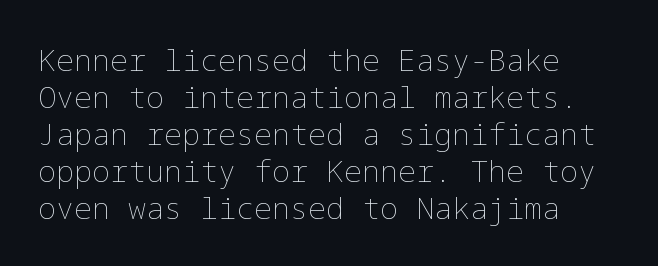
Q: Is the text bold? A: No.
Q: Is the text italic (slanted)? A: No, it is upright.
Q: Is the text underlined? A: No.
Q: How is the paragraph aligned? A: Left-aligned.
Q: Is the spacing between letters normal or unusually wide? A: Normal.
Q: Width (condensed, normal, or wide)? A: Normal.
Q: Stroke contrast? A: Low.
Q: x-height? A: Medium.
